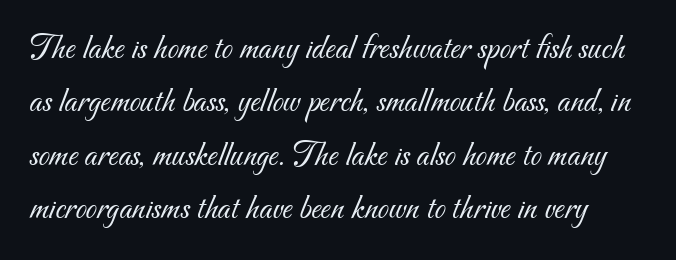
{"serif": "no", "bold": "no", "weight": "light", "width": "normal", "stroke_contrast": "medium", "x_height": "small", "monospaced": "no", "underline": "no", "line_spacing": "normal", "line_spacing_ratio": 1.48, "letter_spacing": "normal", "letter_spacing_em": 0.0, "glyph_px": 36}
